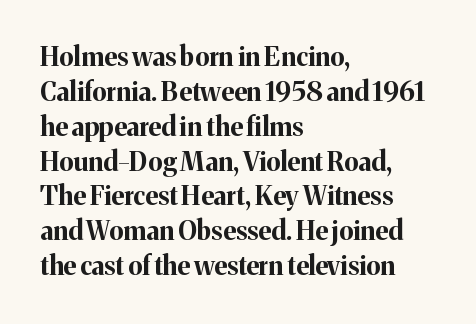
Q: Is the text bold? A: Yes.
Q: Is the text italic (slanted)? A: No, it is upright.
Q: Is the text underlined? A: No.
Q: How is the paragraph aligned? A: Left-aligned.
Q: Is the spacing between letters normal or unusually wide? A: Normal.
Q: Is the spacing between lines tight, normal or loose? A: Normal.
